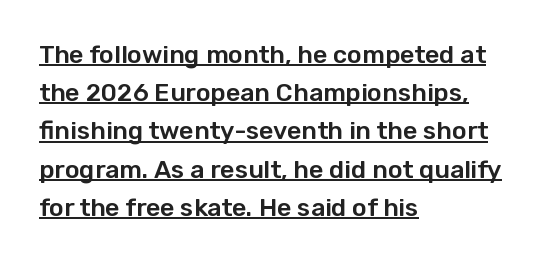
The image shows 25 px text type, upright; set left-aligned, normal line spacing (1.53x), normal letter spacing, underlined.
